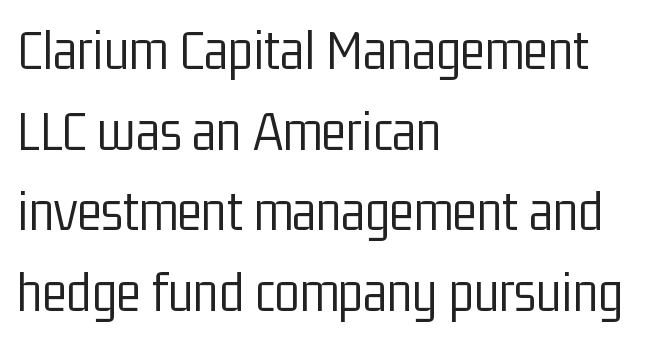
Visually the block forms a straight wall on the left and a jagged coastline on the right. Rendered with straight, roman letterforms. You can tell from the bare stems that sans-serif type was used. Proportional: the letters do not fall into vertical columns. The block of text has a typical density, with ordinary space between rows.
